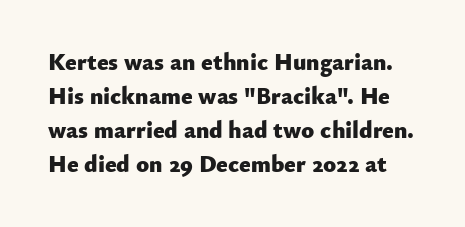
The image shows 24 px bold type, upright; set normal line spacing (1.41x), normal letter spacing, not underlined.
